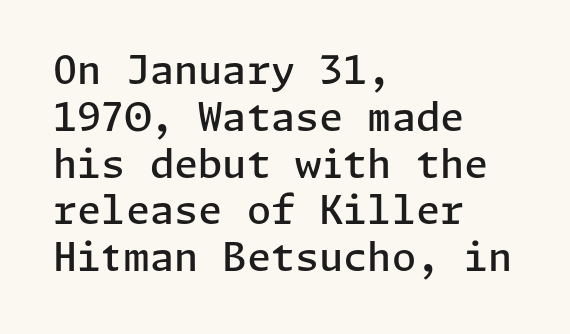
Note: no serifs on the glyphs. The ragged edge is on the right, which tells us the setting is flush left. The string is rendered with underlining switched off. Students, note that the glyphs here touch the page at normal intervals.
